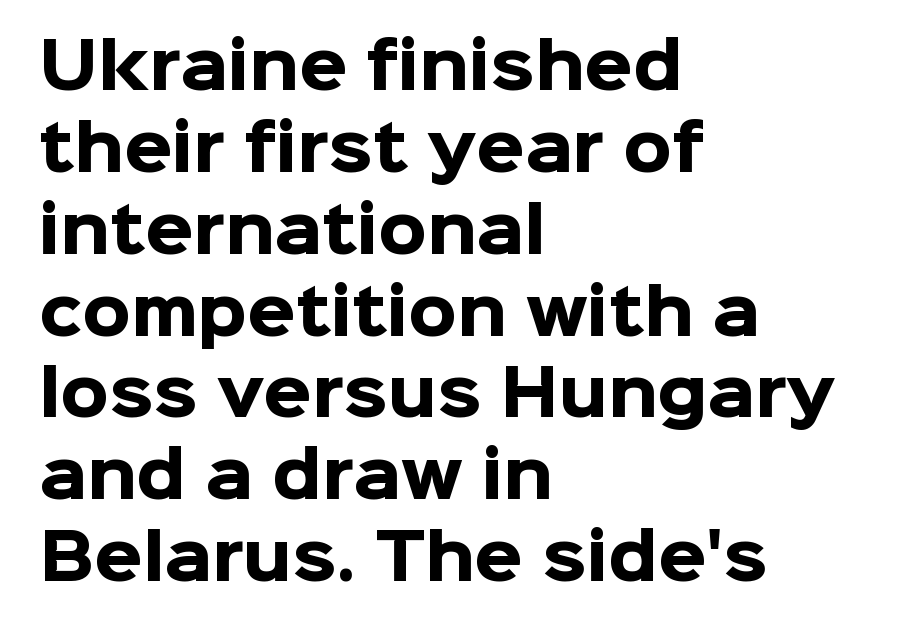
{"serif": "no", "italic": "no", "bold": "yes", "weight": "heavy", "width": "normal", "stroke_contrast": "low", "x_height": "medium", "monospaced": "no", "underline": "no", "align": "left", "line_spacing": "normal", "line_spacing_ratio": 1.32, "letter_spacing": "normal", "letter_spacing_em": 0.0, "glyph_px": 62}
